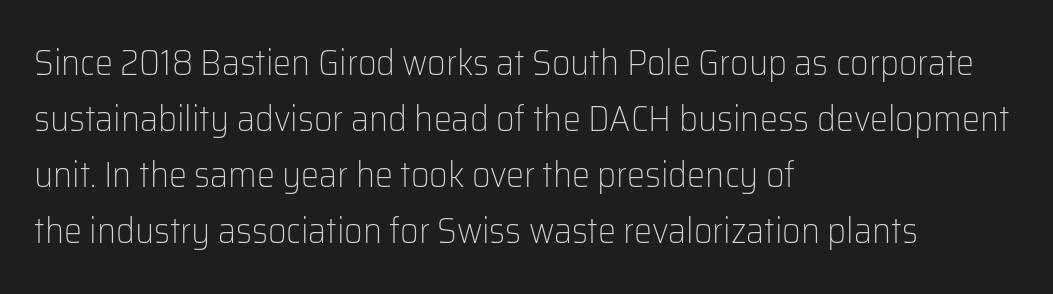
The image shows 36 px light sans-serif type, upright; set left-aligned, normal line spacing (1.56x), normal letter spacing, not underlined; low stroke contrast and a medium x-height.
